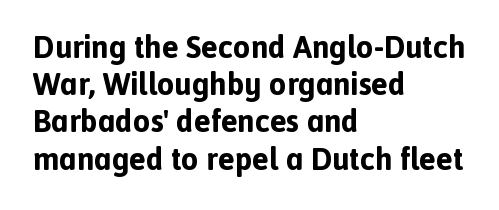
{"serif": "no", "italic": "no", "bold": "yes", "weight": "bold", "width": "normal", "x_height": "medium", "monospaced": "no", "underline": "no", "align": "left", "line_spacing_ratio": 1.2, "letter_spacing": "normal", "letter_spacing_em": 0.0, "glyph_px": 31}
